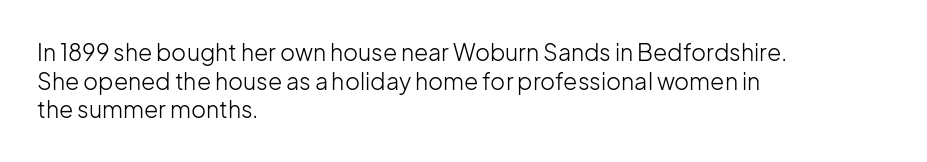
Beneath every word, the page is bare. On a weight scale, this lands at 450 or below. Look at the tracking — it's just the regular setting, nothing added. The typesetter chose a ragged-right arrangement here. Upright lettering throughout.
